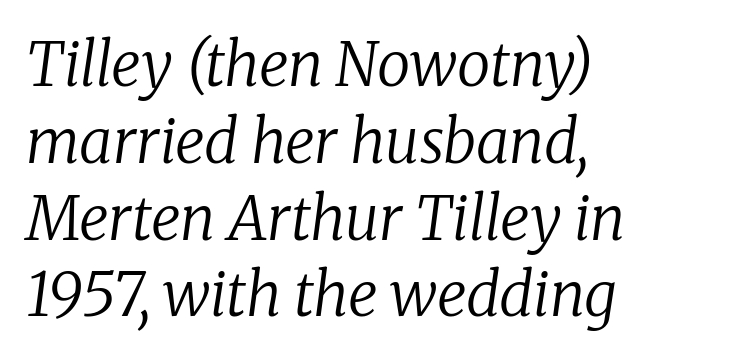
Posture: slanted. These lines are rendered in a variable-pitch font. Quick note: interline space is typical. The typesetter chose a ragged-right arrangement here. This rendering features lettering with no underline. Yep, those are serifs on the letters.
